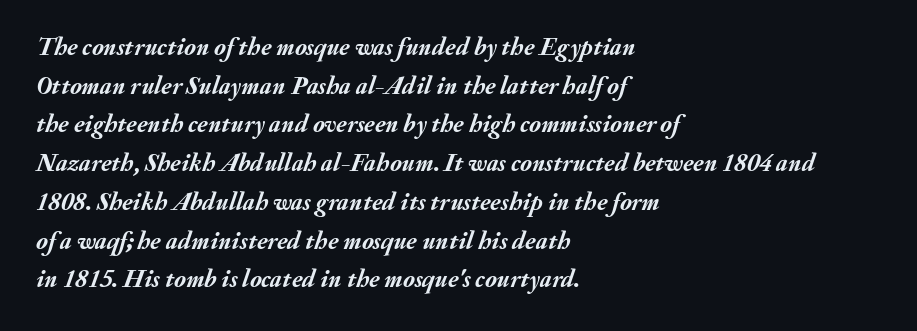
The image shows 25 px bold type, italic (leaning right); set left-aligned, normal line spacing (1.55x), normal letter spacing, not underlined.
